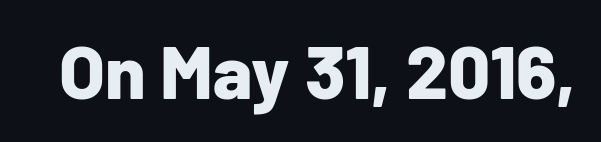
Q: Is the text bold? A: Yes.
Q: Is the text italic (slanted)? A: No, it is upright.
Q: Is the typeface a serif or a sans-serif typeface? A: Sans-serif.
Q: Is the text underlined? A: No.
Q: Is the spacing between letters normal or unusually wide? A: Normal.
Q: Width (condensed, normal, or wide)? A: Normal.
Q: Stroke contrast? A: Low.
Q: x-height? A: Medium.
Q: Monospaced? A: No.
